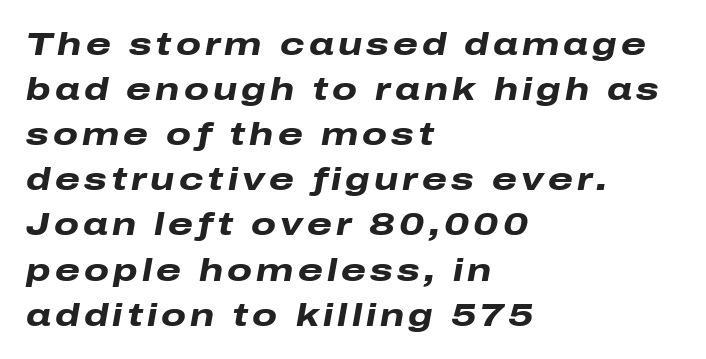
The image shows 32 px heavy, wide type, italic (leaning right); set left-aligned, normal line spacing (1.41x), not underlined; low stroke contrast and a medium x-height.
